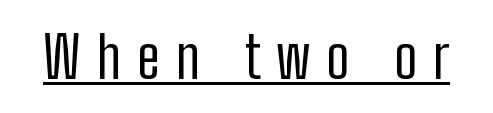
The image shows 58 px regular-weight, condensed sans-serif type, upright; set unusually wide letter spacing (+0.28 em), underlined; low stroke contrast and a medium x-height.
